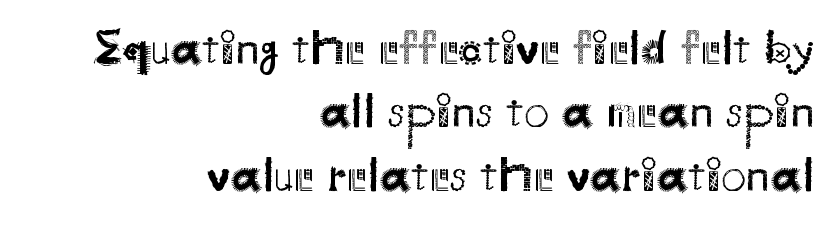
Q: Is the text bold? A: No.
Q: Is the text italic (slanted)? A: No, it is upright.
Q: Is the typeface a serif or a sans-serif typeface? A: Sans-serif.
Q: Is the text underlined? A: No.
Q: How is the paragraph aligned? A: Right-aligned.
Q: Is the spacing between letters normal or unusually wide? A: Normal.
Q: Is the spacing between lines tight, normal or loose? A: Normal.
Q: Width (condensed, normal, or wide)? A: Normal.
Q: Stroke contrast? A: Medium.
Q: x-height? A: Small.
Q: Monospaced? A: No.
